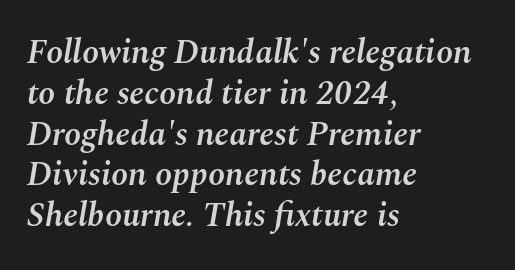
{"italic": "yes", "lean": "right", "slant_degrees": 10, "bold": "semi", "weight": "semibold", "width": "normal", "stroke_contrast": "medium", "x_height": "medium", "monospaced": "no", "underline": "no", "align": "left", "line_spacing_ratio": 1.2, "letter_spacing": "normal", "letter_spacing_em": 0.0, "glyph_px": 34}
